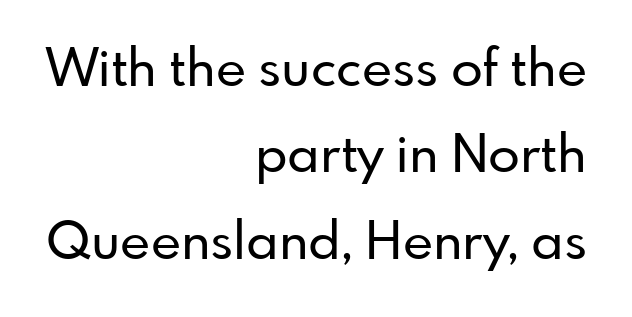
The glyphs are unaccompanied by any horizontal stroke below them. The font family rendered here belongs to the sans-serif group. Vertical spacing — default. Every stem runs plumb, perpendicular to the baseline. Characters follow at the spacing the type designer built in.
